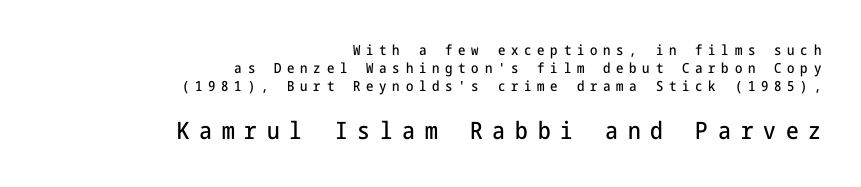
{"italic": "no", "underline": "no", "align": "right", "line_spacing": "normal", "line_spacing_ratio": 1.27, "letter_spacing": "wide", "letter_spacing_em": 0.41, "larger_block": "second", "size_ratio": 1.71, "glyph_px": 24}
